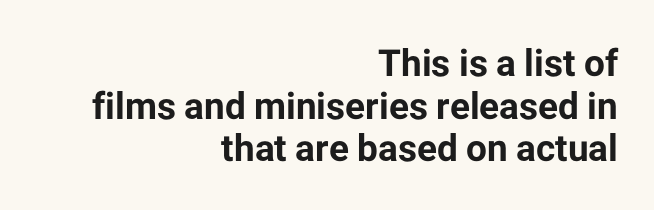
The setting favours the right margin, as signatures and pull-quotes sometimes do. The gaps between neighbouring characters are ordinary and unremarkable. Here the designer chose a conventional face with non-uniform glyph widths. Vertically, the passage feels compressed, each row crowding the next.
